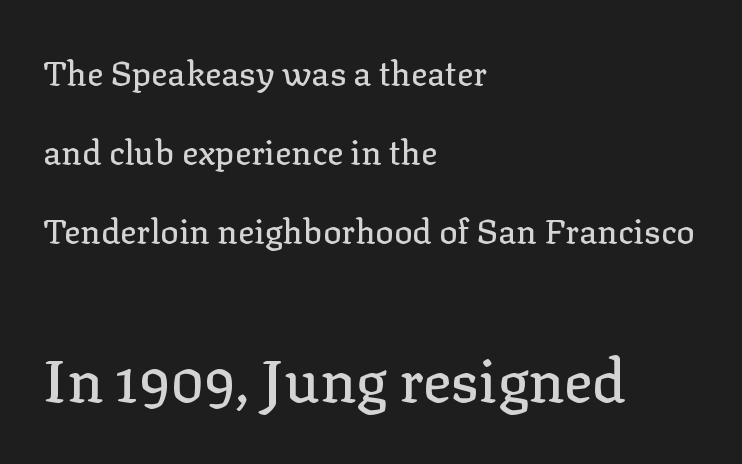
The image shows 59 px serif type, upright; set left-aligned, loose line spacing (2.33x), normal letter spacing, not underlined; the second (bottom) block is 1.74x larger; low stroke contrast and a medium x-height.
